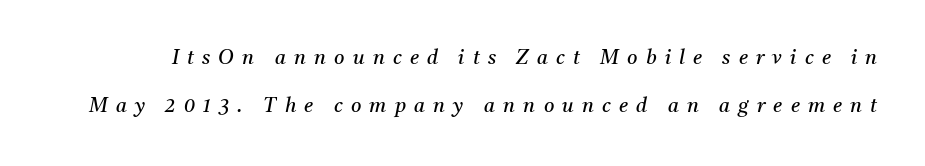
The passage shown has open, widely tracked lettering throughout. Successive baselines arrive slowly, with a big drop between each. Weight: not bold — regular or lighter. Check the space under the baseline: it is left empty. Does the lettering tilt? It does — this is italic.
